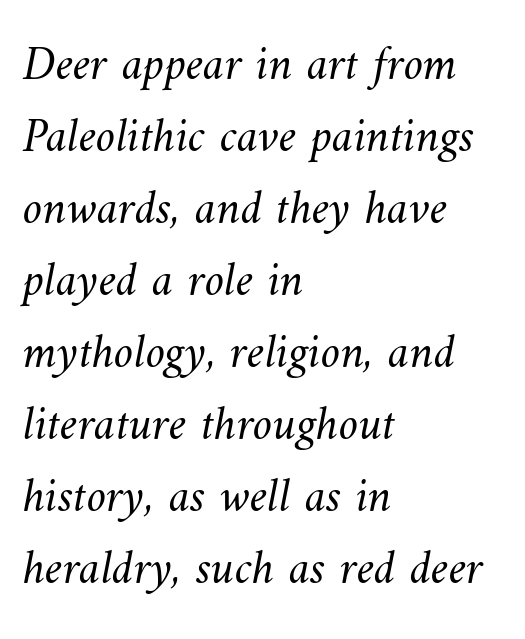
{"bold": "no", "weight": "light", "width": "normal", "stroke_contrast": "medium", "x_height": "small", "monospaced": "no", "underline": "no", "align": "left", "line_spacing": "normal", "line_spacing_ratio": 1.47, "letter_spacing": "normal", "letter_spacing_em": 0.0, "glyph_px": 49}
